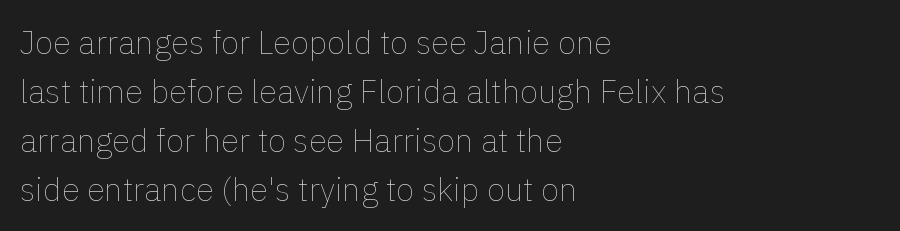
The image shows 33 px thin type, upright; set left-aligned, normal line spacing (1.48x), normal letter spacing, not underlined; a medium x-height.
